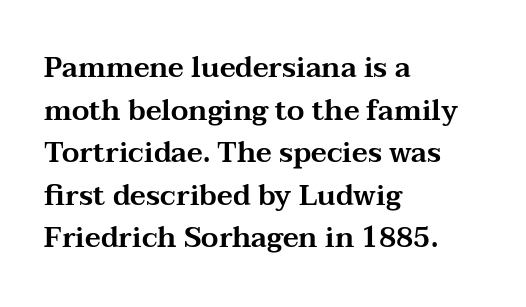
The image shows 28 px wide serif type, upright; set left-aligned, normal line spacing (1.52x), normal letter spacing, not underlined; medium stroke contrast and a medium x-height.
